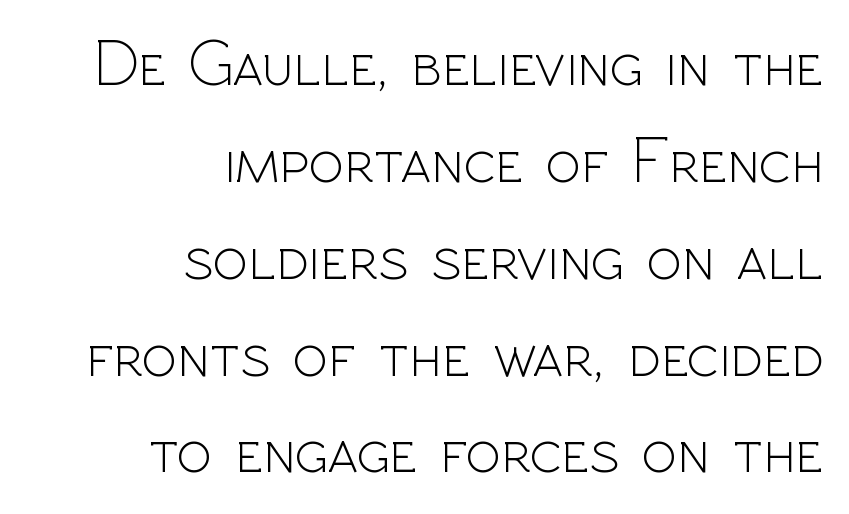
Q: Is the text bold? A: No.
Q: Is the text italic (slanted)? A: No, it is upright.
Q: Is the typeface a serif or a sans-serif typeface? A: Sans-serif.
Q: Is the text underlined? A: No.
Q: How is the paragraph aligned? A: Right-aligned.
Q: Is the spacing between letters normal or unusually wide? A: Normal.
Q: Is the spacing between lines tight, normal or loose? A: Normal.
Q: Width (condensed, normal, or wide)? A: Normal.
Q: x-height? A: Medium.
Q: Monospaced? A: No.
